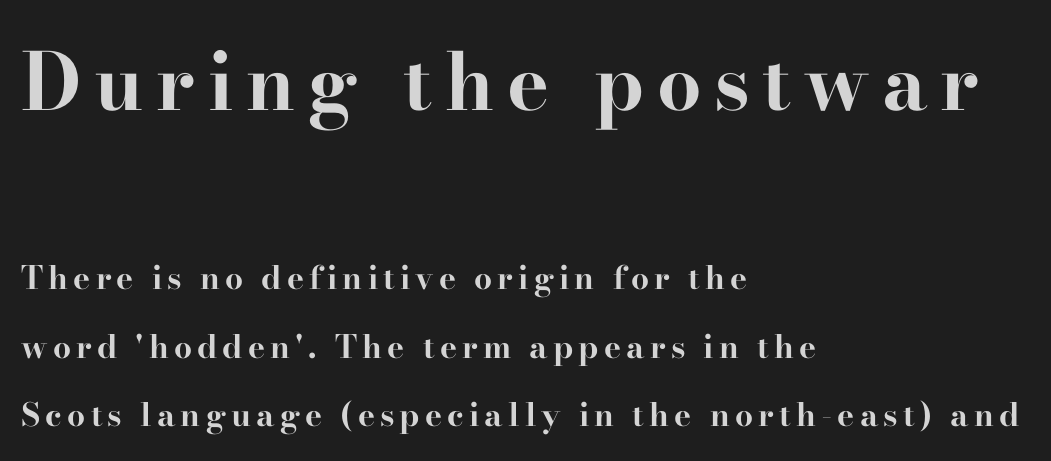
Serifs: yes, visible at the terminals of the letterforms. Here the first block reads like a headline and the second like body copy. Bold? Absolutely — the strokes are thick and heavy. Left-aligned paragraph, ragged on the right. The font's upright variant was chosen for this text.
